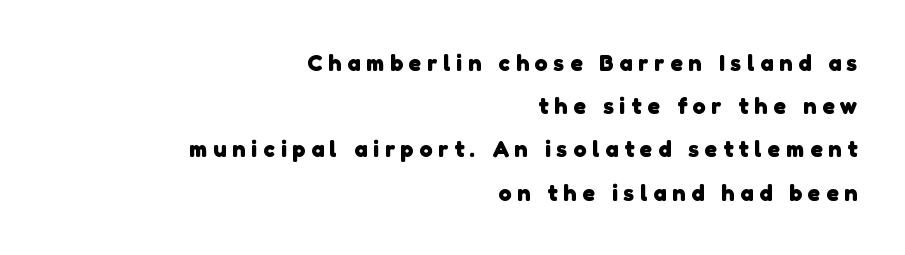
Q: Is the text bold? A: Yes.
Q: Is the text underlined? A: No.
Q: How is the paragraph aligned? A: Right-aligned.
Q: Is the spacing between letters normal or unusually wide? A: Unusually wide.
